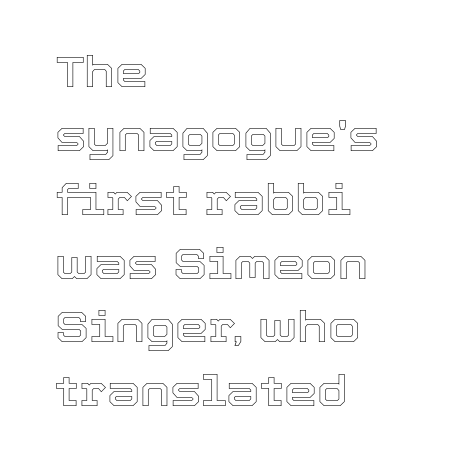
{"italic": "no", "width": "normal", "x_height": "medium", "monospaced": "no", "underline": "no", "align": "left", "line_spacing": "normal", "line_spacing_ratio": 1.52, "letter_spacing": "normal", "letter_spacing_em": 0.0, "glyph_px": 42}
